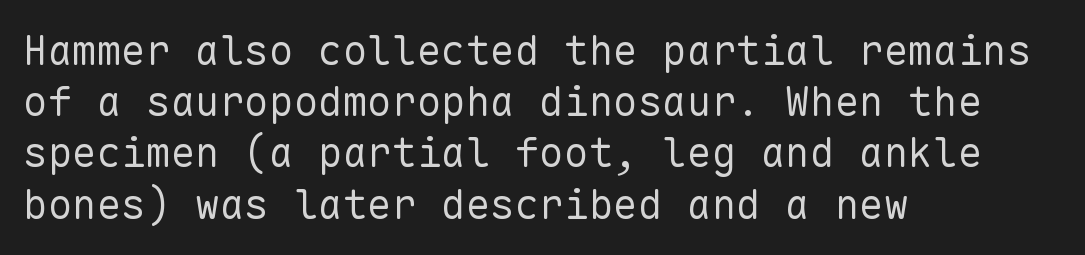
Q: Is the text bold? A: No.
Q: Is the text italic (slanted)? A: No, it is upright.
Q: Is the typeface a serif or a sans-serif typeface? A: Sans-serif.
Q: Is the text underlined? A: No.
Q: How is the paragraph aligned? A: Left-aligned.
Q: Is the spacing between letters normal or unusually wide? A: Normal.
Q: Is the spacing between lines tight, normal or loose? A: Normal.
Q: Width (condensed, normal, or wide)? A: Normal.
Q: Stroke contrast? A: Low.
Q: x-height? A: Medium.
Q: Monospaced? A: Yes.
